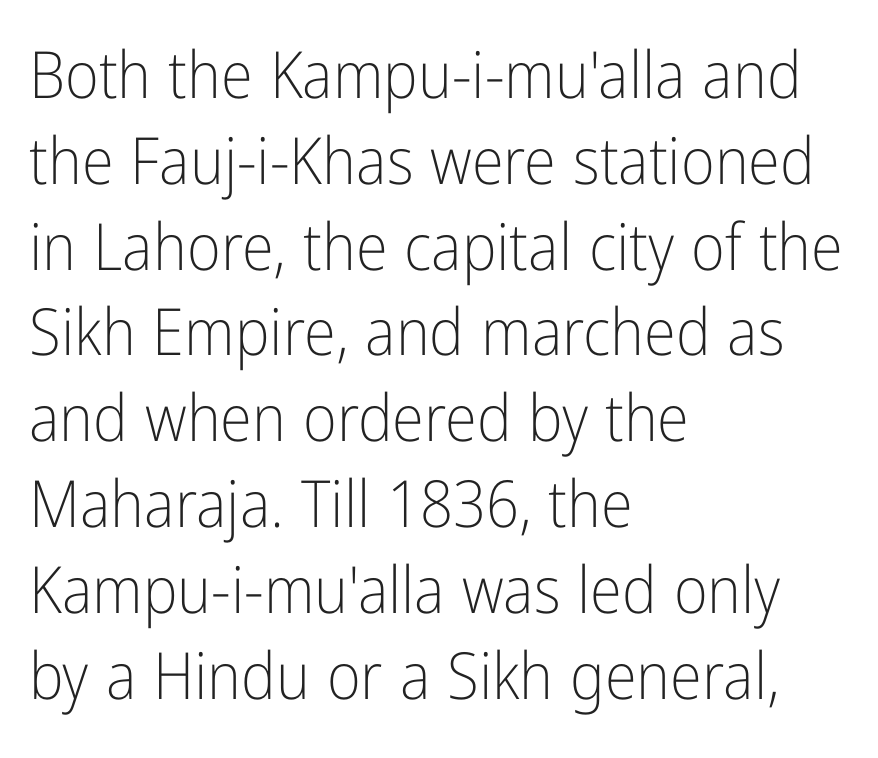
{"serif": "no", "italic": "no", "bold": "no", "weight": "light", "width": "condensed", "stroke_contrast": "low", "x_height": "medium", "monospaced": "no", "underline": "no", "align": "left", "line_spacing": "normal", "line_spacing_ratio": 1.32, "letter_spacing": "normal", "letter_spacing_em": 0.0, "glyph_px": 65}
